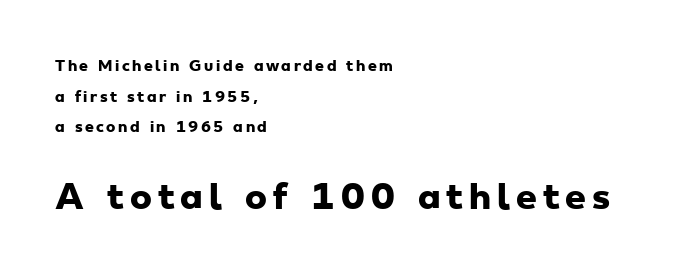
{"serif": "no", "bold": "yes", "weight": "heavy", "width": "wide", "stroke_contrast": "low", "x_height": "small", "monospaced": "no", "underline": "no", "align": "left", "line_spacing": "loose", "line_spacing_ratio": 2.19, "larger_block": "second", "size_ratio": 2.36, "glyph_px": 33}
